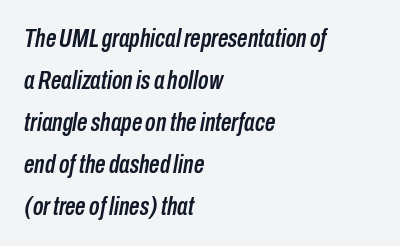
The image shows 26 px text type, italic (leaning right); set left-aligned, normal line spacing (1.62x), normal letter spacing, not underlined.
